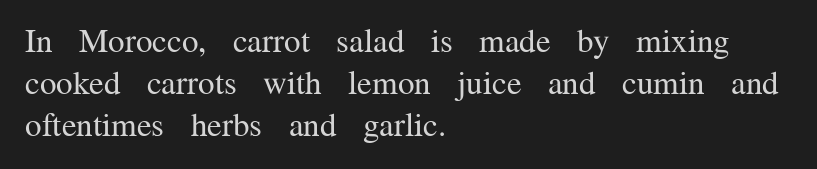
Tracking here is standard; glyphs follow each other at the usual distance. The baseline area is clear. Character widths vary here, with narrow letters taking less room than wide ones. Regarding leading, the lines here are spaced in the standard way.
